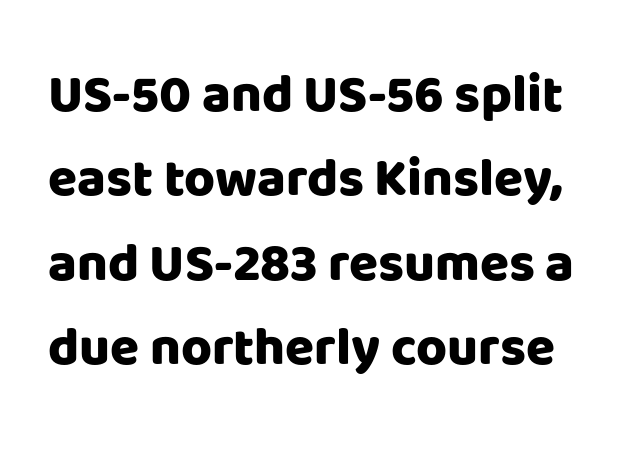
The image shows 53 px heavy sans-serif type, upright; set normal line spacing (1.59x), normal letter spacing, not underlined; low stroke contrast and a large x-height.
